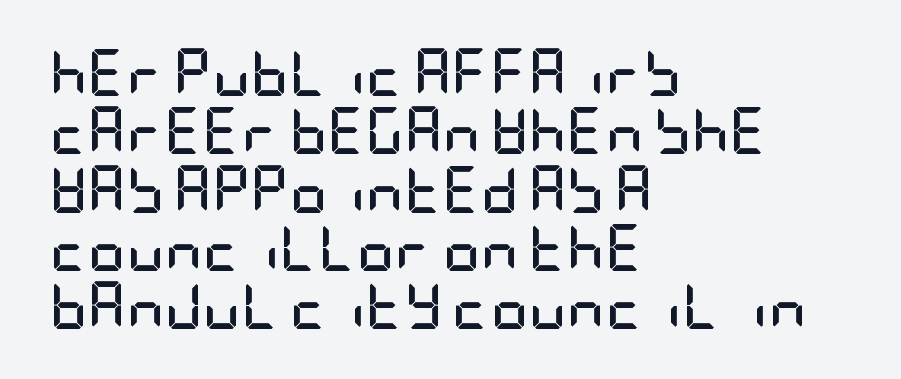
The image shows 47 px semibold, condensed sans-serif type, upright; set left-aligned, line spacing 1.24x, normal letter spacing, not underlined; low stroke contrast and a large x-height.
